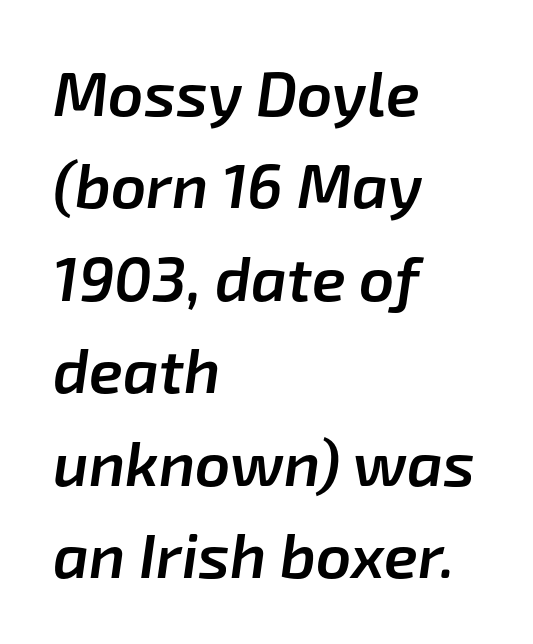
{"italic": "yes", "lean": "right", "slant_degrees": 8, "bold": "semi", "weight": "semibold", "width": "normal", "stroke_contrast": "low", "x_height": "medium", "monospaced": "no", "underline": "no", "align": "left", "line_spacing": "normal", "line_spacing_ratio": 1.49, "letter_spacing": "normal", "letter_spacing_em": 0.0, "glyph_px": 62}
